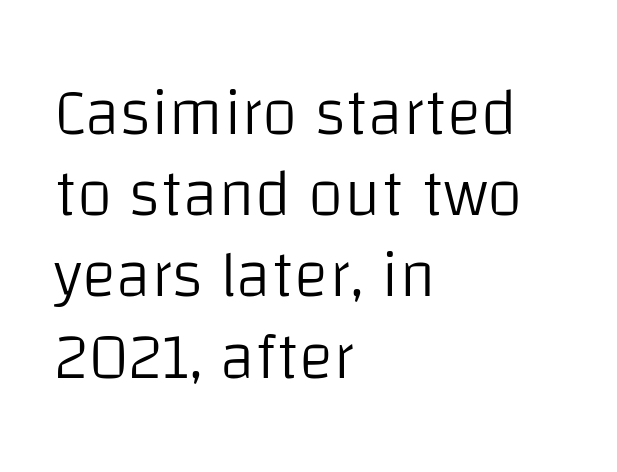
The strokes carry an ordinary text weight at most. Line starts are locked; line ends wander. The face used here is proportionally spaced, like ordinary book or web type. The space beneath each line is pristine and unruled. In terms of letterspacing, this is plain default setting.
